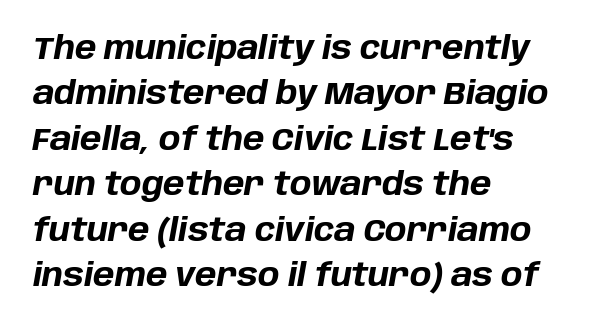
The image shows 32 px bold type, italic (leaning right); set left-aligned, normal line spacing (1.42x), normal letter spacing, not underlined; low stroke contrast and a large x-height.
